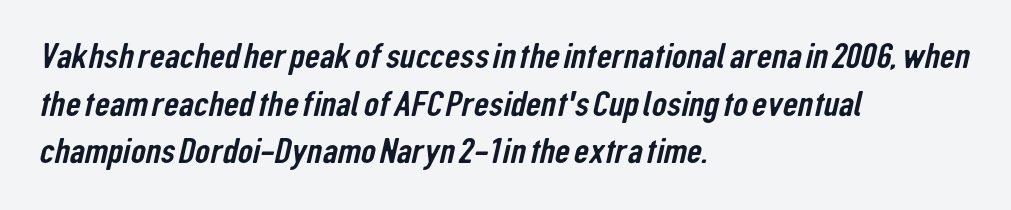
{"serif": "no", "width": "condensed", "stroke_contrast": "low", "x_height": "medium", "monospaced": "no", "underline": "no", "align": "left", "line_spacing": "normal", "line_spacing_ratio": 1.29, "letter_spacing": "normal", "letter_spacing_em": 0.0, "glyph_px": 37}
